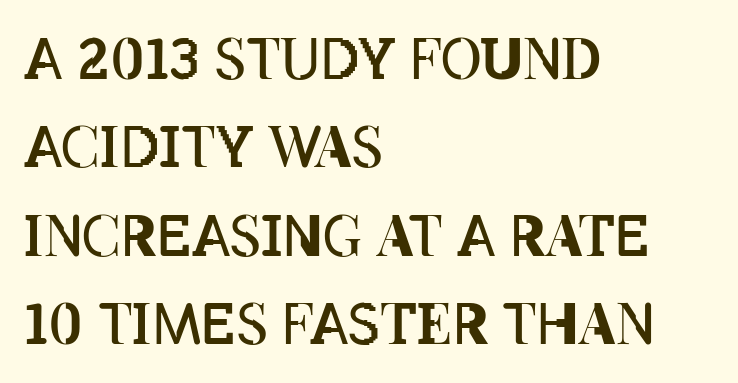
{"italic": "no", "bold": "no", "weight": "regular", "width": "condensed", "stroke_contrast": "low", "x_height": "large", "monospaced": "no", "underline": "no", "align": "left", "line_spacing": "normal", "line_spacing_ratio": 1.58, "letter_spacing": "normal", "letter_spacing_em": 0.0, "glyph_px": 56}
